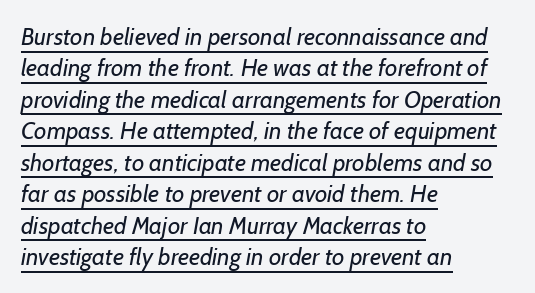
Q: Is the text bold? A: No.
Q: Is the text underlined? A: Yes.
Q: How is the paragraph aligned? A: Left-aligned.
Q: Is the spacing between letters normal or unusually wide? A: Normal.
Q: Is the spacing between lines tight, normal or loose? A: Normal.
